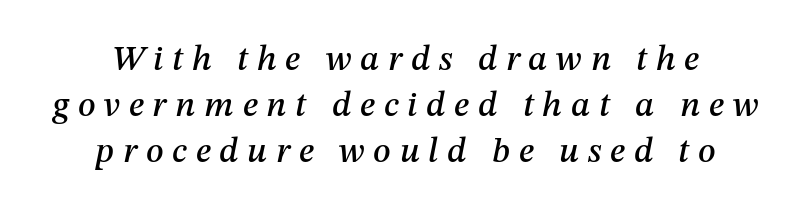
{"italic": "yes", "lean": "right", "slant_degrees": 12, "width": "normal", "stroke_contrast": "medium", "x_height": "medium", "monospaced": "no", "underline": "no", "line_spacing": "normal", "line_spacing_ratio": 1.31, "letter_spacing": "wide", "letter_spacing_em": 0.25, "glyph_px": 35}
